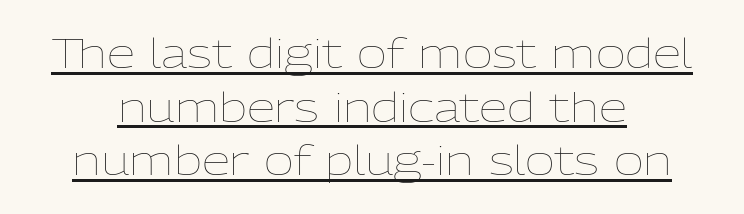
Q: Is the text bold? A: No.
Q: Is the text italic (slanted)? A: No, it is upright.
Q: Is the text underlined? A: Yes.
Q: Is the spacing between letters normal or unusually wide? A: Normal.
Q: Is the spacing between lines tight, normal or loose? A: Normal.
Q: Width (condensed, normal, or wide)? A: Normal.
Q: Stroke contrast? A: Low.
Q: x-height? A: Medium.
Q: Monospaced? A: No.
